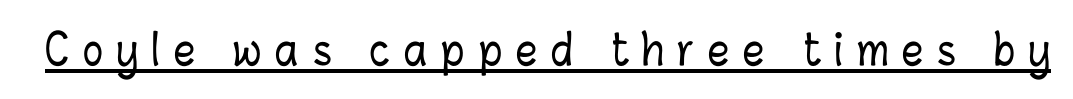
Q: Is the text italic (slanted)? A: No, it is upright.
Q: Is the text underlined? A: Yes.
Q: Is the spacing between letters normal or unusually wide? A: Unusually wide.
Q: Width (condensed, normal, or wide)? A: Condensed.
Q: Stroke contrast? A: Low.
Q: x-height? A: Medium.
Q: Monospaced? A: No.
